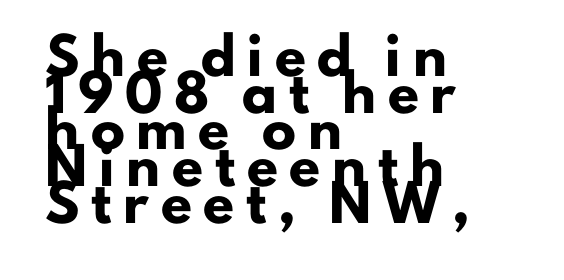
Q: Is the text bold? A: Yes.
Q: Is the text italic (slanted)? A: No, it is upright.
Q: Is the typeface a serif or a sans-serif typeface? A: Sans-serif.
Q: Is the text underlined? A: No.
Q: How is the paragraph aligned? A: Left-aligned.
Q: Is the spacing between letters normal or unusually wide? A: Unusually wide.
Q: Is the spacing between lines tight, normal or loose? A: Tight.
Q: Width (condensed, normal, or wide)? A: Normal.
Q: Stroke contrast? A: Low.
Q: x-height? A: Small.
Q: Monospaced? A: No.
